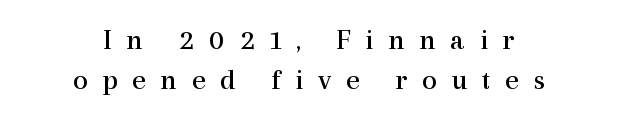
Inter-character spacing is expanded well beyond the font's built-in metrics. Observe the serifs anchoring each vertical stroke in this sample. The rendering uses a moderate line-height, typical for paragraphs. Is this a heavy cut? Hardly; it is regular or lighter.
